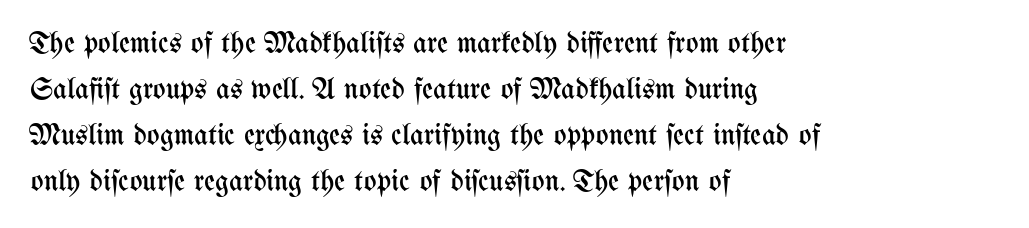
Q: Is the text bold? A: No.
Q: Is the text italic (slanted)? A: No, it is upright.
Q: Is the text underlined? A: No.
Q: How is the paragraph aligned? A: Left-aligned.
Q: Is the spacing between letters normal or unusually wide? A: Normal.
Q: Is the spacing between lines tight, normal or loose? A: Normal.
Q: Width (condensed, normal, or wide)? A: Condensed.
Q: Stroke contrast? A: Medium.
Q: x-height? A: Medium.
Q: Monospaced? A: No.
